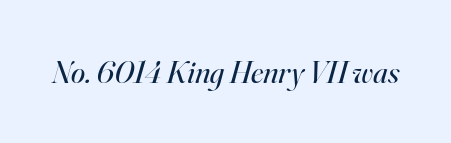
{"serif": "yes", "italic": "yes", "lean": "right", "slant_degrees": 16, "bold": "no", "weight": "regular", "width": "normal", "stroke_contrast": "high", "x_height": "small", "monospaced": "no", "underline": "no", "letter_spacing": "normal", "letter_spacing_em": 0.0, "glyph_px": 32}
